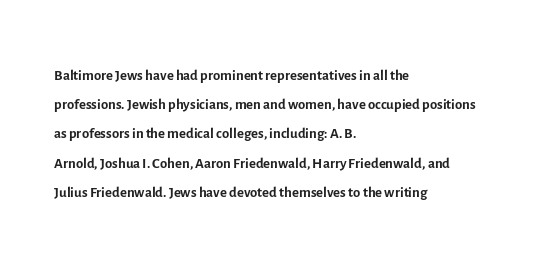
Q: Is the text bold? A: No.
Q: Is the text italic (slanted)? A: No, it is upright.
Q: Is the text underlined? A: No.
Q: How is the paragraph aligned? A: Left-aligned.
Q: Is the spacing between letters normal or unusually wide? A: Normal.
Q: Is the spacing between lines tight, normal or loose? A: Normal.
